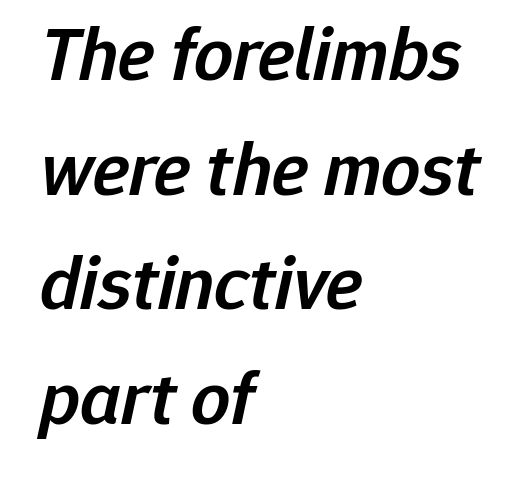
The image shows 77 px semibold type, italic (leaning right); set left-aligned, normal line spacing (1.49x), normal letter spacing, not underlined; low stroke contrast and a medium x-height.
